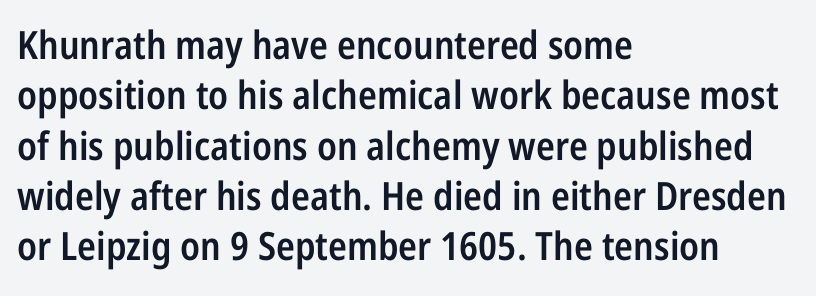
{"serif": "no", "italic": "no", "bold": "semi", "weight": "semibold", "width": "condensed", "stroke_contrast": "low", "x_height": "medium", "monospaced": "no", "underline": "no", "align": "left", "line_spacing": "normal", "line_spacing_ratio": 1.29, "letter_spacing": "normal", "letter_spacing_em": 0.0, "glyph_px": 39}
